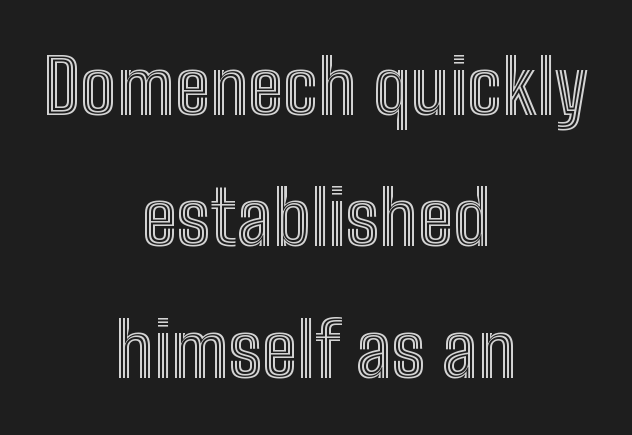
Q: Is the text italic (slanted)? A: No, it is upright.
Q: Is the text underlined? A: No.
Q: How is the paragraph aligned? A: Centered.
Q: Is the spacing between letters normal or unusually wide? A: Normal.
Q: Width (condensed, normal, or wide)? A: Condensed.
Q: x-height? A: Medium.
Q: Monospaced? A: No.
